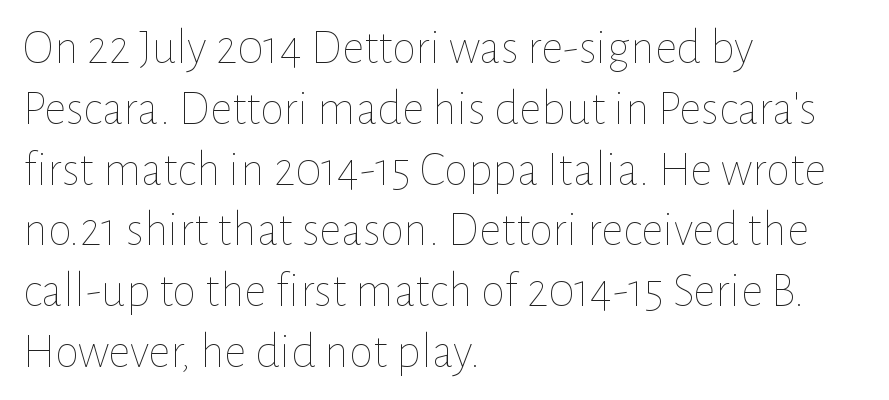
The image shows 49 px thin type, upright; set left-aligned, line spacing 1.24x, normal letter spacing, not underlined; low stroke contrast and a medium x-height.
